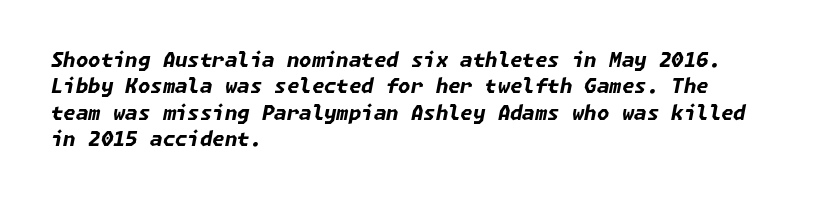
The image shows 20 px bold type, italic (leaning right); set left-aligned, normal line spacing (1.32x), normal letter spacing, not underlined.
